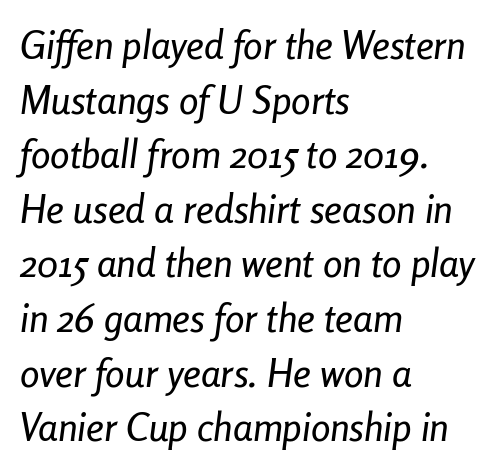
{"italic": "yes", "lean": "right", "slant_degrees": 8, "width": "condensed", "stroke_contrast": "low", "x_height": "medium", "monospaced": "no", "underline": "no", "align": "left", "line_spacing": "normal", "line_spacing_ratio": 1.4, "letter_spacing": "normal", "letter_spacing_em": 0.0, "glyph_px": 39}
